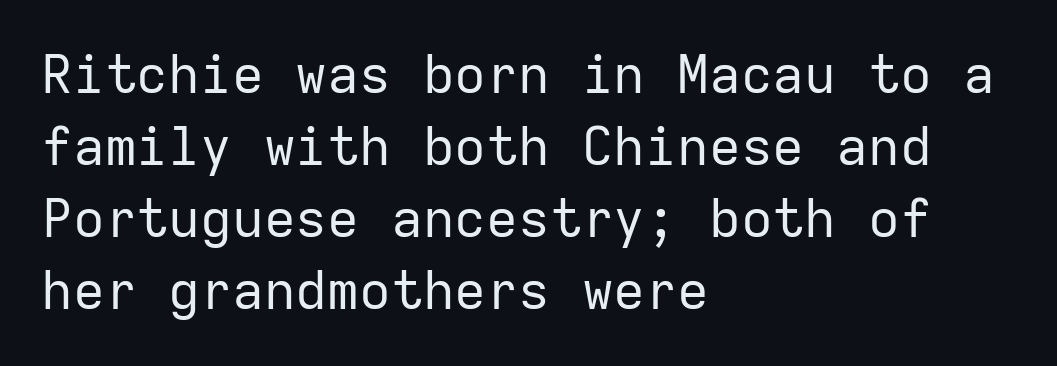
{"serif": "no", "italic": "no", "bold": "no", "weight": "regular", "width": "normal", "stroke_contrast": "low", "x_height": "medium", "monospaced": "yes", "underline": "no", "align": "left", "line_spacing": "normal", "line_spacing_ratio": 1.36, "letter_spacing": "normal", "letter_spacing_em": 0.0, "glyph_px": 53}
